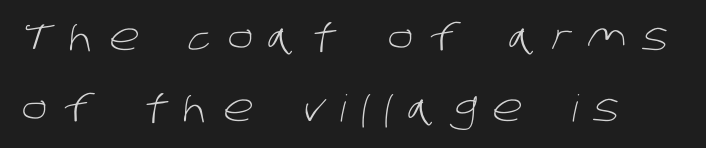
Rule under the text: the space is simply empty. Each letter keeps its own natural width here, so spacing adapts to shape. Rows of type keep a wide berth in the vertical direction. Letter spacing: wide.
